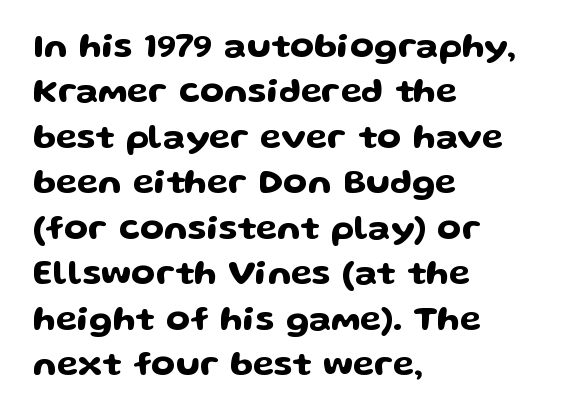
Q: Is the text italic (slanted)? A: No, it is upright.
Q: Is the typeface a serif or a sans-serif typeface? A: Sans-serif.
Q: Is the text underlined? A: No.
Q: How is the paragraph aligned? A: Left-aligned.
Q: Is the spacing between letters normal or unusually wide? A: Normal.
Q: Is the spacing between lines tight, normal or loose? A: Normal.
Q: Width (condensed, normal, or wide)? A: Wide.
Q: Stroke contrast? A: Low.
Q: x-height? A: Medium.
Q: Monospaced? A: No.
